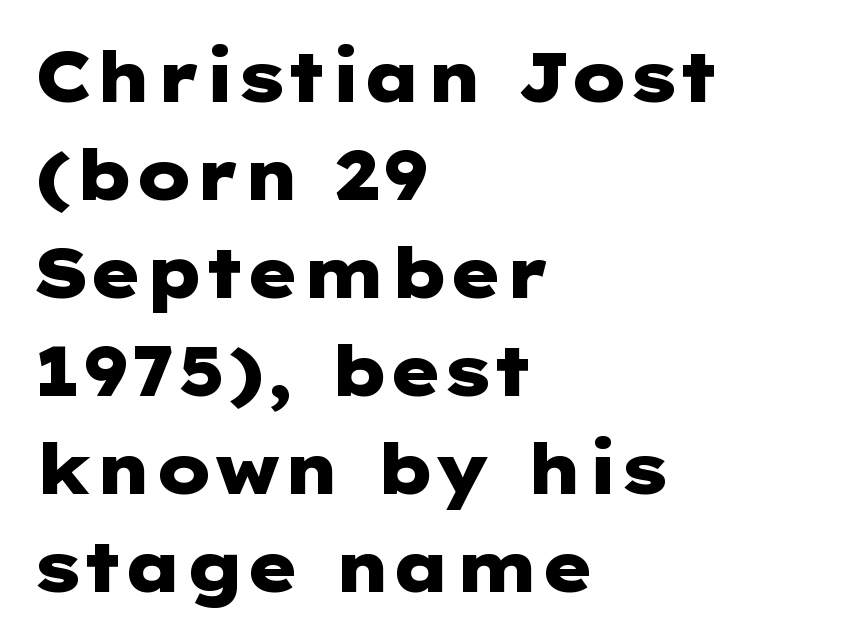
Q: Is the text bold? A: Yes.
Q: Is the text italic (slanted)? A: No, it is upright.
Q: Is the typeface a serif or a sans-serif typeface? A: Sans-serif.
Q: Is the text underlined? A: No.
Q: How is the paragraph aligned? A: Left-aligned.
Q: Is the spacing between letters normal or unusually wide? A: Normal.
Q: Is the spacing between lines tight, normal or loose? A: Normal.
Q: Width (condensed, normal, or wide)? A: Wide.
Q: Stroke contrast? A: Low.
Q: x-height? A: Medium.
